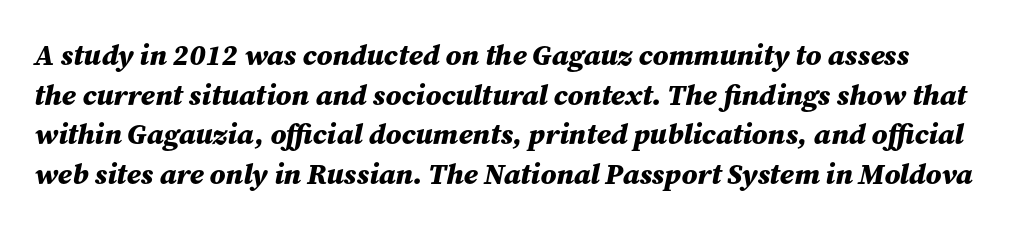
Q: Is the text bold? A: Yes.
Q: Is the text italic (slanted)? A: Yes, it leans right by about 12 degrees.
Q: Is the text underlined? A: No.
Q: Is the spacing between letters normal or unusually wide? A: Normal.
Q: Is the spacing between lines tight, normal or loose? A: Normal.
Q: Width (condensed, normal, or wide)? A: Normal.
Q: Stroke contrast? A: Medium.
Q: x-height? A: Medium.
Q: Monospaced? A: No.
